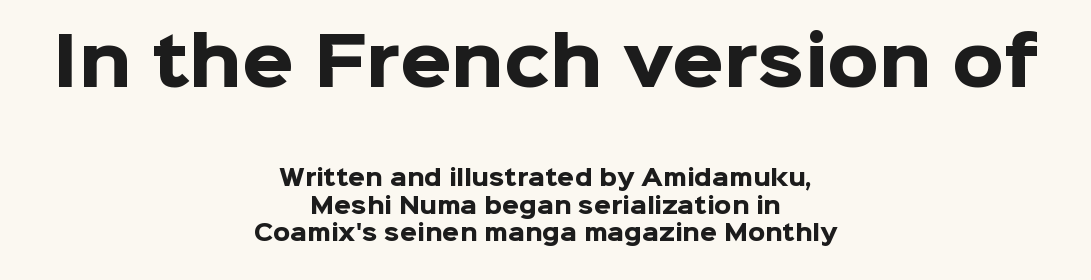
Q: Is the text bold? A: Yes.
Q: Is the text italic (slanted)? A: No, it is upright.
Q: Is the typeface a serif or a sans-serif typeface? A: Sans-serif.
Q: Is the text underlined? A: No.
Q: How is the paragraph aligned? A: Centered.
Q: Is the spacing between letters normal or unusually wide? A: Normal.
Q: Is the spacing between lines tight, normal or loose? A: Normal.
Q: Which block of text is set in a larger size, the first (top) or the second (bottom)? A: The first (top) one.
Q: Width (condensed, normal, or wide)? A: Normal.
Q: Stroke contrast? A: Low.
Q: x-height? A: Medium.
Q: Monospaced? A: No.
